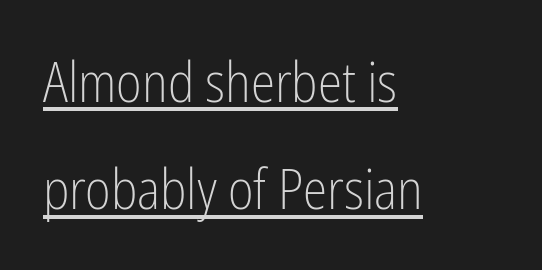
The image shows 55 px light, condensed sans-serif type, upright; set left-aligned, loose line spacing (1.95x), normal letter spacing, underlined; low stroke contrast and a medium x-height.
